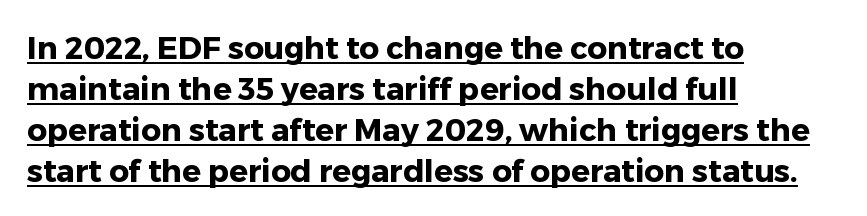
The image shows 31 px heavy sans-serif type, upright; set left-aligned, normal line spacing (1.32x), normal letter spacing, underlined; low stroke contrast and a medium x-height.
